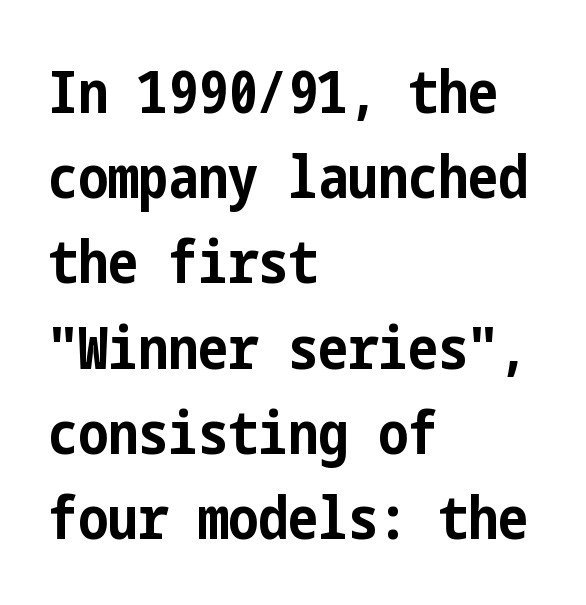
The image shows 60 px bold, condensed sans-serif type, upright; set left-aligned, normal line spacing (1.42x), normal letter spacing, not underlined; low stroke contrast and a medium x-height.
